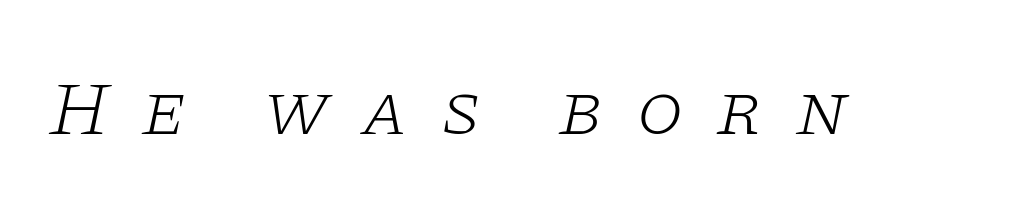
The image shows 76 px light, wide serif type, italic (leaning right); set unusually wide letter spacing (+0.42 em), not underlined; low stroke contrast and a large x-height.
